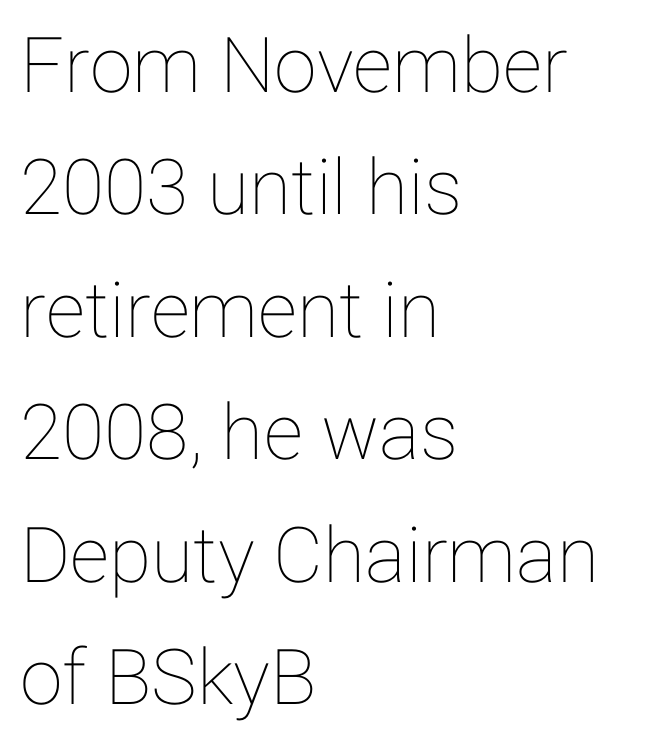
Q: Is the text italic (slanted)? A: No, it is upright.
Q: Is the text underlined? A: No.
Q: How is the paragraph aligned? A: Left-aligned.
Q: Is the spacing between letters normal or unusually wide? A: Normal.
Q: Is the spacing between lines tight, normal or loose? A: Normal.
Q: Width (condensed, normal, or wide)? A: Normal.
Q: Stroke contrast? A: Low.
Q: x-height? A: Medium.
Q: Monospaced? A: No.
